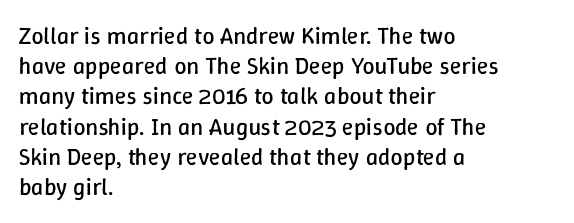
The weight would be labelled regular, book, light, or lighter still. Every stem runs plumb, perpendicular to the baseline. Descender tails drop into unmarked territory. One glance says typical: line gaps are just what's usual.
